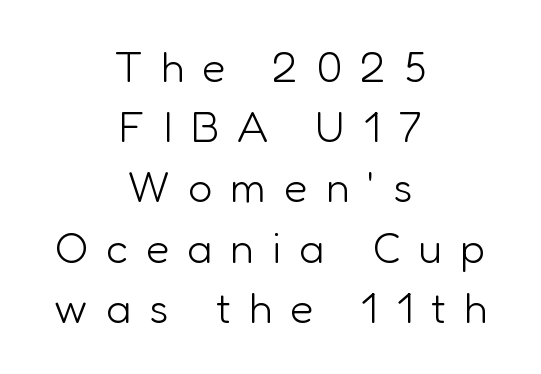
The font's upright variant was chosen for this text. Evenly set lines give the paragraph a standard silhouette. The letters advance in unequal steps, a hallmark of proportional type. The tracking jumps out immediately: characters are airy and widely separated.
